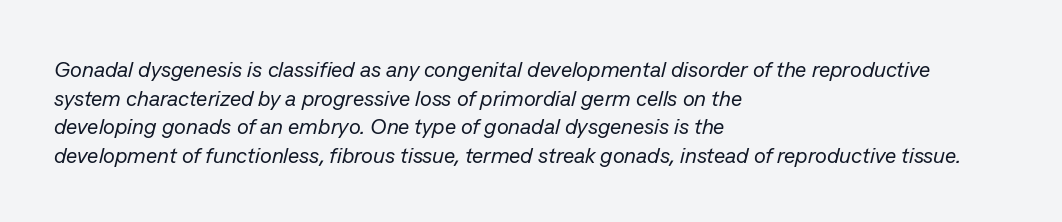
The image shows 22 px text type, italic (leaning right); set left-aligned, normal line spacing (1.3x), normal letter spacing, not underlined.
